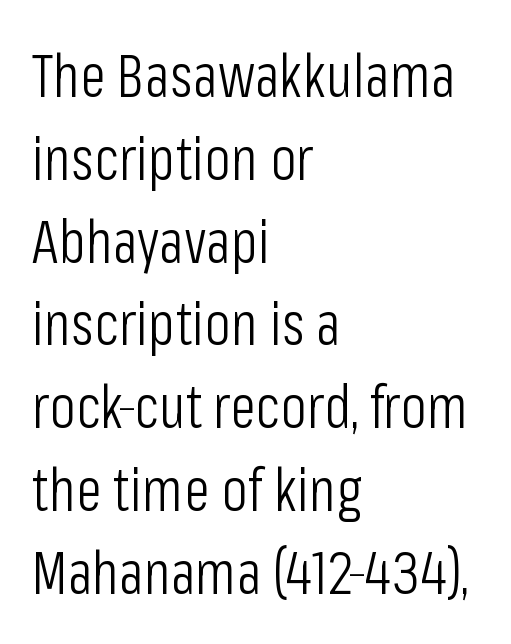
Q: Is the text bold? A: No.
Q: Is the text italic (slanted)? A: No, it is upright.
Q: Is the typeface a serif or a sans-serif typeface? A: Sans-serif.
Q: Is the text underlined? A: No.
Q: How is the paragraph aligned? A: Left-aligned.
Q: Is the spacing between letters normal or unusually wide? A: Normal.
Q: Is the spacing between lines tight, normal or loose? A: Normal.
Q: Width (condensed, normal, or wide)? A: Condensed.
Q: Stroke contrast? A: Low.
Q: x-height? A: Medium.
Q: Monospaced? A: No.
